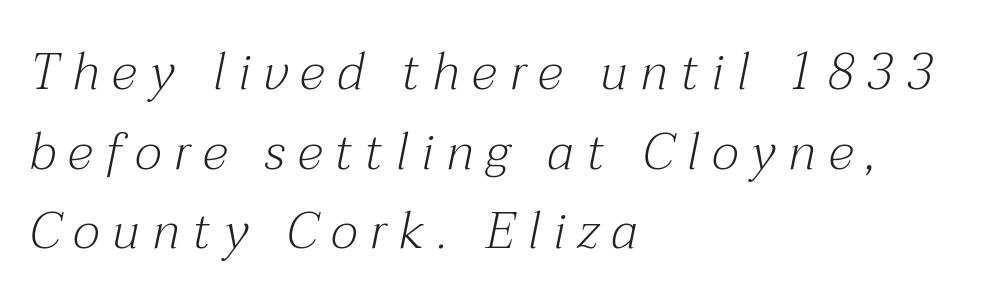
The image shows 51 px light serif type, italic (leaning right); set left-aligned, normal line spacing (1.56x), unusually wide letter spacing (+0.25 em), not underlined; medium stroke contrast and a medium x-height.
